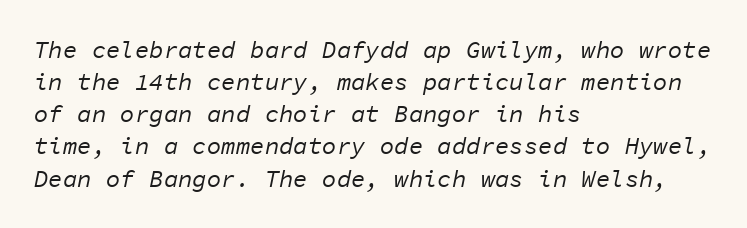
Q: Is the text bold? A: No.
Q: Is the text italic (slanted)? A: Yes, it leans right by about 11 degrees.
Q: Is the text underlined? A: No.
Q: How is the paragraph aligned? A: Left-aligned.
Q: Is the spacing between letters normal or unusually wide? A: Normal.
Q: Is the spacing between lines tight, normal or loose? A: Normal.
